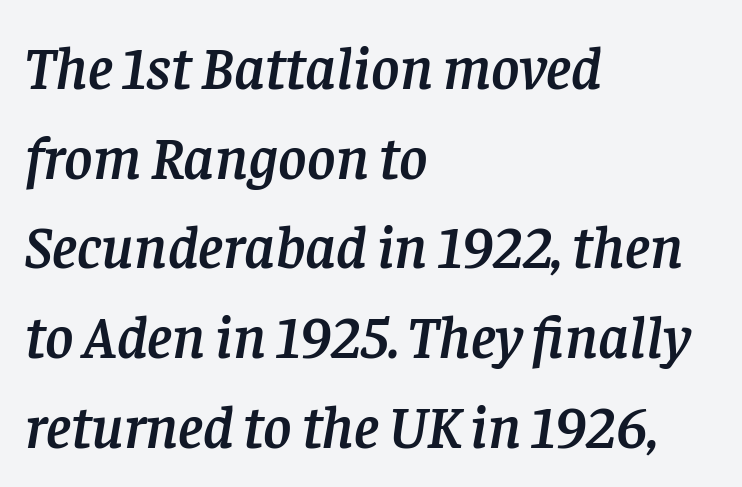
The rendering uses natural spacing where letterforms have individual widths. Horizontal bands of white between lines are of average thickness. Does the lettering tilt? It does — this is italic. How are the letters spaced? Ordinarily, with no added tracking. Caption: multi-line text, flush left, ragged right. Type style note: has serifs.
